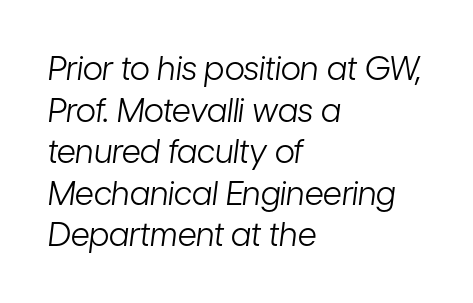
{"italic": "yes", "lean": "right", "slant_degrees": 7, "bold": "no", "weight": "light", "width": "condensed", "stroke_contrast": "low", "x_height": "medium", "monospaced": "no", "underline": "no", "align": "left", "line_spacing": "normal", "line_spacing_ratio": 1.26, "letter_spacing": "normal", "letter_spacing_em": 0.0, "glyph_px": 33}
